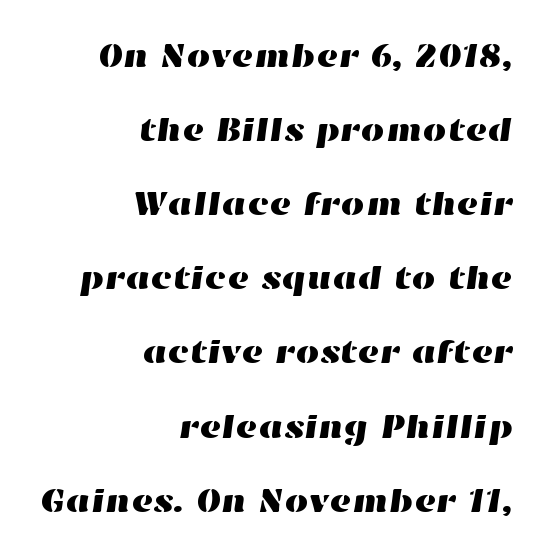
Teacher's note: observe the even right margin — that is flush-right alignment. Loosely led — the rows are spread out. In terms of letterspacing, this is plain default setting. Glance below the letters and you will spot only blank space. Looks like regular typesetting: each glyph gets only the width it needs.
